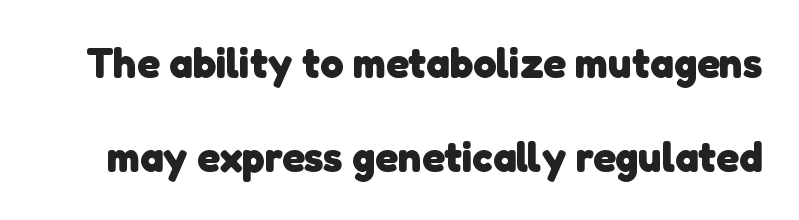
Chunky letters — that's bold for sure. Widely set lines give the paragraph a tall, airy silhouette. Is this a fixed-width face? No — the glyphs have proportional, varying widths. These lines keep a tight, regular rhythm from letter to letter.
